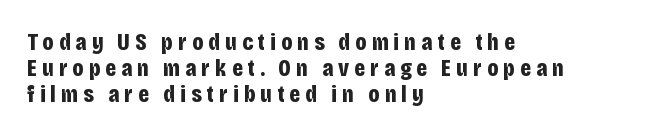
{"italic": "no", "bold": "yes", "underline": "no", "align": "left", "line_spacing": "tight", "line_spacing_ratio": 1.08, "letter_spacing": "wide", "letter_spacing_em": 0.21, "glyph_px": 24}
